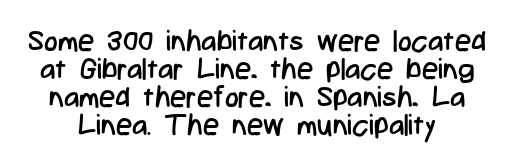
This rendering features lettering with no underline. Here the designer chose a conventional face with non-uniform glyph widths. Does extra space separate the letters? No, they use regular spacing. If you measured baseline to baseline, you'd find a short distance.
